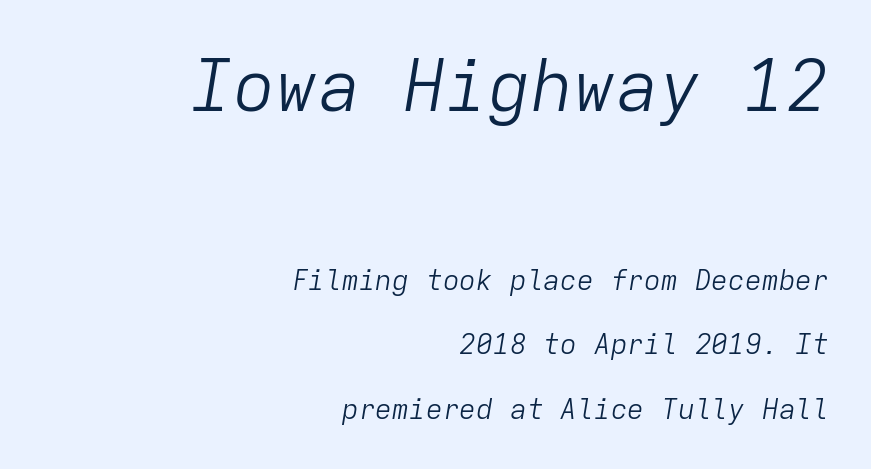
The image shows 71 px light type, italic (leaning right), monospaced; set right-aligned, loose line spacing (2.3x), normal letter spacing, not underlined; the first (top) block is 2.54x larger; low stroke contrast and a medium x-height.
